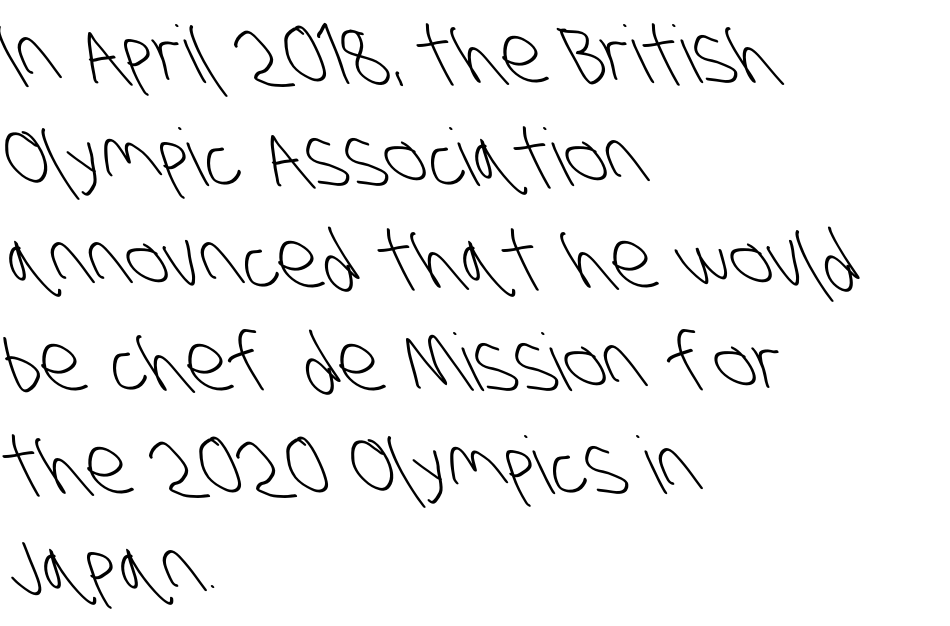
Typeset ragged right — the left edge is the straight one. Note the varied advance widths — an 'i' is clearly narrower than an 'm'. The typeface has the unassuming heft of standard copy or less. Classification — sans serif. The glyphs are unaccompanied by any horizontal stroke below them. The rendering keeps characters at their native spacing.
